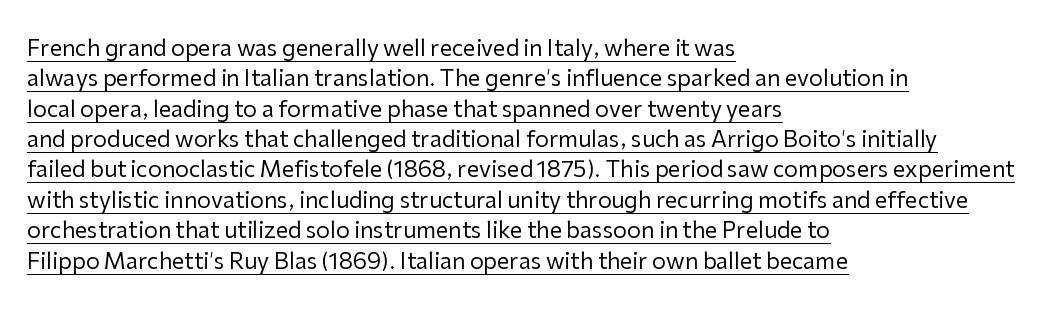
Q: Is the text bold? A: No.
Q: Is the text italic (slanted)? A: No, it is upright.
Q: Is the text underlined? A: Yes.
Q: How is the paragraph aligned? A: Left-aligned.
Q: Is the spacing between letters normal or unusually wide? A: Normal.
Q: Is the spacing between lines tight, normal or loose? A: Normal.
